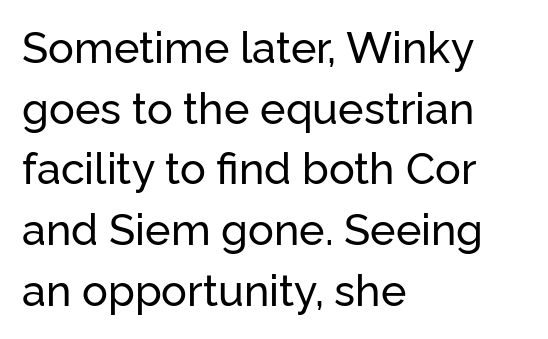
{"serif": "no", "italic": "no", "width": "normal", "stroke_contrast": "low", "x_height": "medium", "monospaced": "no", "underline": "no", "align": "left", "line_spacing": "normal", "line_spacing_ratio": 1.41, "letter_spacing": "normal", "letter_spacing_em": 0.0, "glyph_px": 43}
